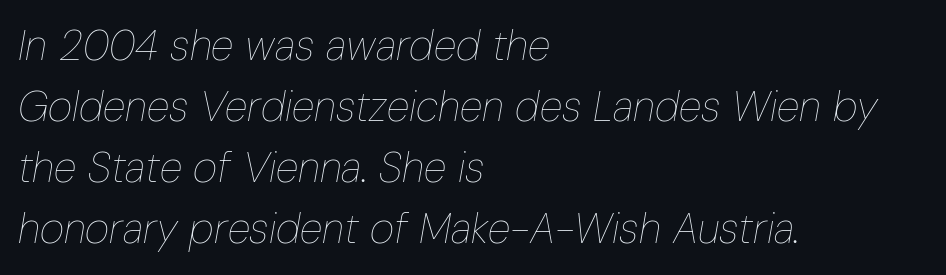
The image shows 42 px thin, condensed type, italic (leaning right); set left-aligned, normal line spacing (1.45x), normal letter spacing, not underlined; low stroke contrast and a medium x-height.
